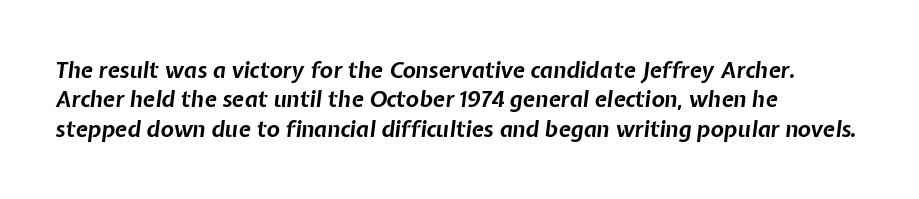
{"italic": "yes", "lean": "right", "slant_degrees": 7, "bold": "yes", "underline": "no", "align": "left", "line_spacing": "normal", "line_spacing_ratio": 1.34, "letter_spacing": "normal", "letter_spacing_em": 0.0, "glyph_px": 22}
